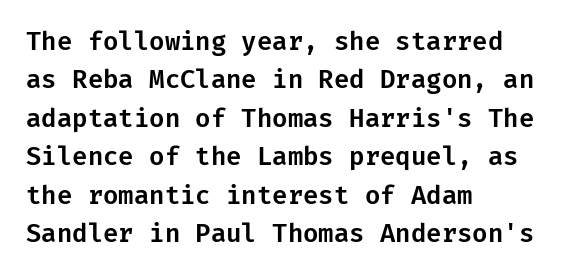
The image shows 25 px text type, upright; set left-aligned, normal line spacing (1.54x), normal letter spacing, not underlined.
